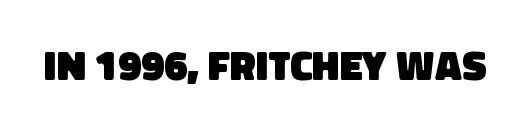
{"serif": "no", "bold": "yes", "weight": "heavy", "width": "normal", "stroke_contrast": "low", "x_height": "large", "monospaced": "no", "underline": "no", "letter_spacing": "normal", "letter_spacing_em": 0.0, "glyph_px": 42}
